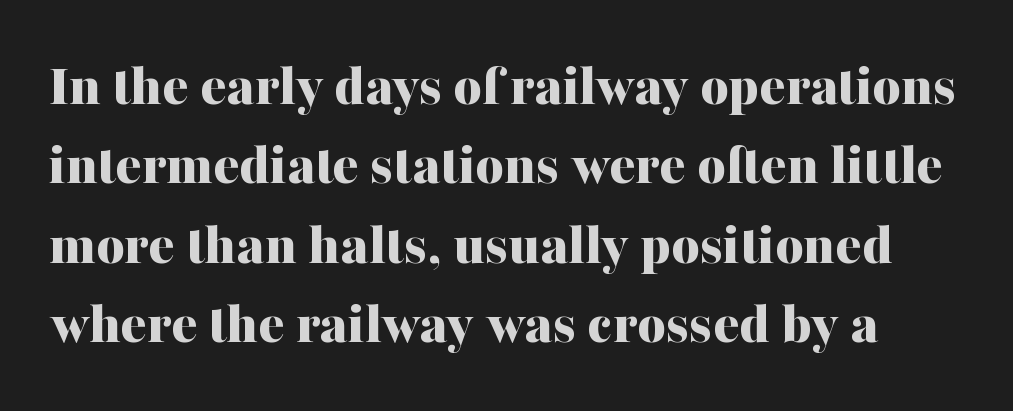
The image shows 61 px bold serif type, upright; set normal line spacing (1.3x), normal letter spacing, not underlined; medium stroke contrast and a medium x-height.
